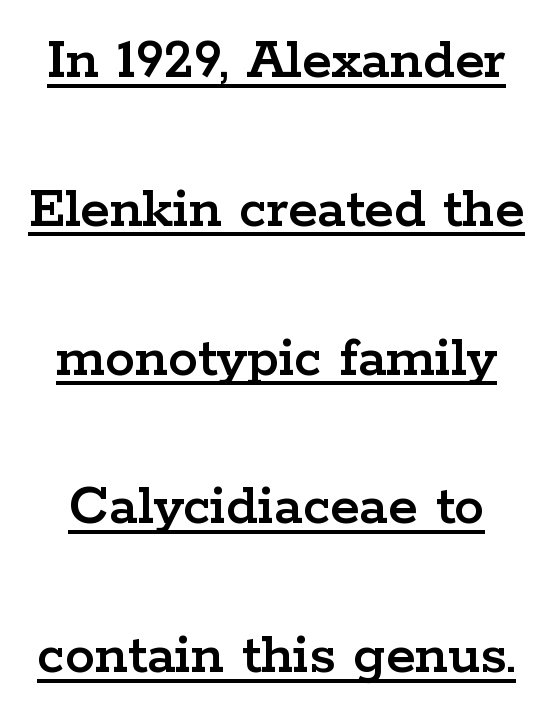
{"serif": "yes", "italic": "no", "width": "wide", "stroke_contrast": "low", "x_height": "medium", "monospaced": "no", "underline": "yes", "line_spacing": "loose", "line_spacing_ratio": 2.48, "letter_spacing": "normal", "letter_spacing_em": 0.0, "glyph_px": 60}
